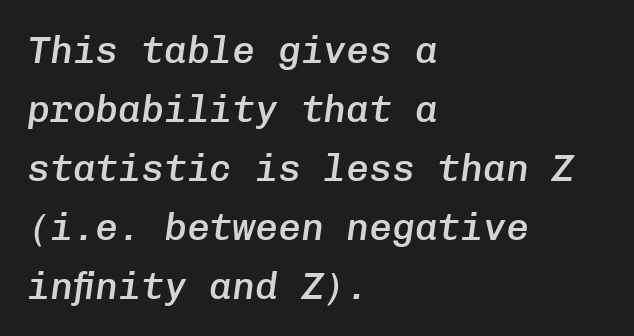
{"italic": "yes", "lean": "right", "slant_degrees": 8, "bold": "semi", "weight": "semibold", "width": "normal", "stroke_contrast": "low", "x_height": "medium", "monospaced": "yes", "underline": "no", "align": "left", "line_spacing": "normal", "line_spacing_ratio": 1.55, "letter_spacing": "normal", "letter_spacing_em": 0.0, "glyph_px": 38}
